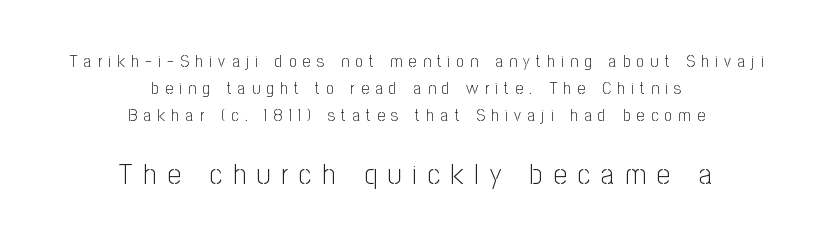
Q: Is the text bold? A: No.
Q: Is the text italic (slanted)? A: No, it is upright.
Q: Is the typeface a serif or a sans-serif typeface? A: Sans-serif.
Q: Is the text underlined? A: No.
Q: How is the paragraph aligned? A: Centered.
Q: Is the spacing between letters normal or unusually wide? A: Unusually wide.
Q: Is the spacing between lines tight, normal or loose? A: Normal.
Q: Which block of text is set in a larger size, the first (top) or the second (bottom)? A: The second (bottom) one.
Q: Width (condensed, normal, or wide)? A: Condensed.
Q: Stroke contrast? A: Low.
Q: x-height? A: Medium.
Q: Monospaced? A: No.
